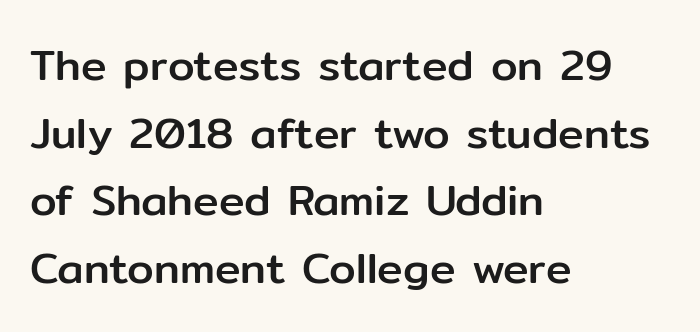
Regarding leading, the lines here are spaced in the standard way. The area under the type is left untouched. Is there any slant? The stems are plumb. Every row of glyphs begins at an identical x-position on the left. Letterform terminals end flat and unadorned throughout the passage. Is this a fixed-width face? No — the glyphs have proportional, varying widths.
